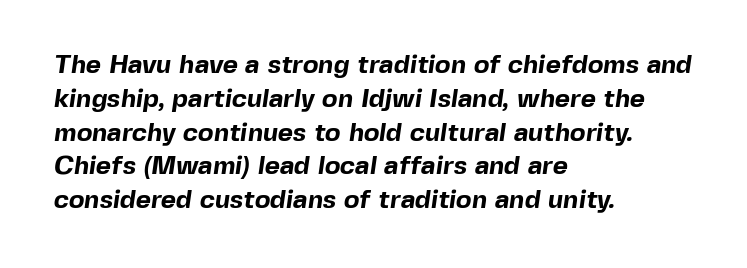
A bare baseline throughout the passage. A full-strength bold gives these letters their thick strokes. Glyph-to-glyph distance matches everyday printed text. The paragraph has a hard left edge and a soft right edge.
